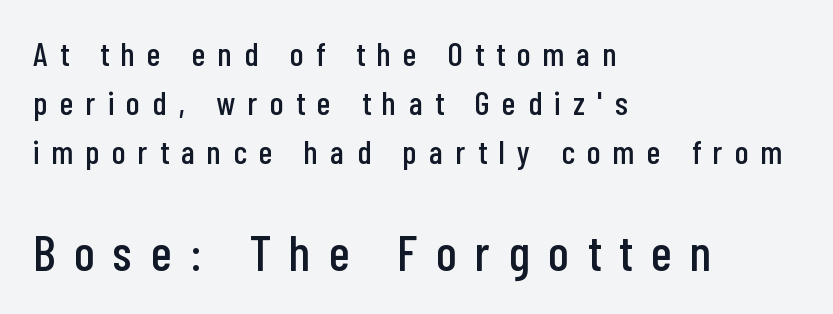
Q: Is the text italic (slanted)? A: No, it is upright.
Q: Is the typeface a serif or a sans-serif typeface? A: Sans-serif.
Q: Is the text underlined? A: No.
Q: How is the paragraph aligned? A: Left-aligned.
Q: Is the spacing between letters normal or unusually wide? A: Unusually wide.
Q: Is the spacing between lines tight, normal or loose? A: Normal.
Q: Which block of text is set in a larger size, the first (top) or the second (bottom)? A: The second (bottom) one.
Q: Width (condensed, normal, or wide)? A: Condensed.
Q: Stroke contrast? A: Low.
Q: x-height? A: Medium.
Q: Monospaced? A: No.
